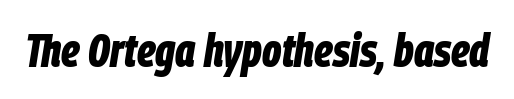
A typesetter would call this zero additional tracking. Posture: slanted. Here the designer chose a conventional face with non-uniform glyph widths. Does the weight exceed regular? Yes, all the way to bold. The area under the type is left untouched.
